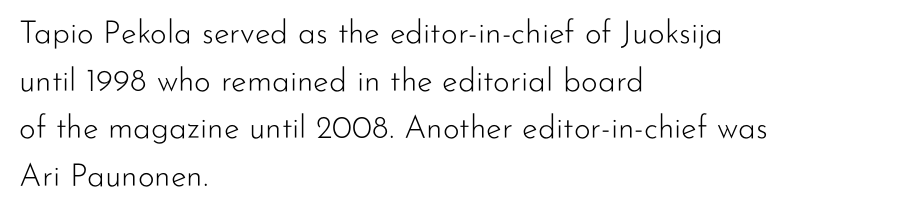
Q: Is the text bold? A: No.
Q: Is the text italic (slanted)? A: No, it is upright.
Q: Is the typeface a serif or a sans-serif typeface? A: Sans-serif.
Q: Is the text underlined? A: No.
Q: How is the paragraph aligned? A: Left-aligned.
Q: Is the spacing between letters normal or unusually wide? A: Normal.
Q: Is the spacing between lines tight, normal or loose? A: Normal.
Q: Width (condensed, normal, or wide)? A: Normal.
Q: Stroke contrast? A: Low.
Q: x-height? A: Small.
Q: Monospaced? A: No.
